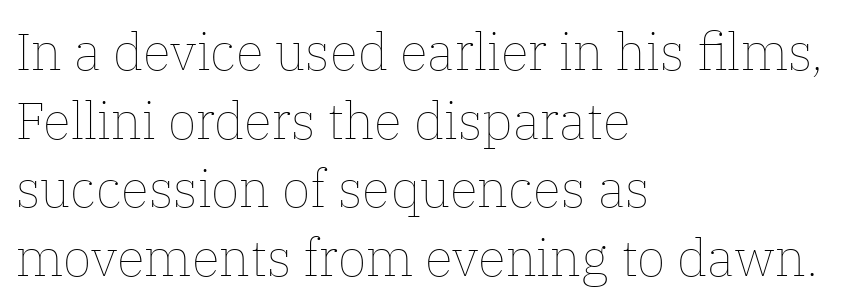
Is there any slant? The stems are plumb. The paragraph shown leans on its left margin. Honestly, the row spacing looks completely unremarkable. Descenders hang freely into open space. Nothing heavy about these letters — not bold at all.
